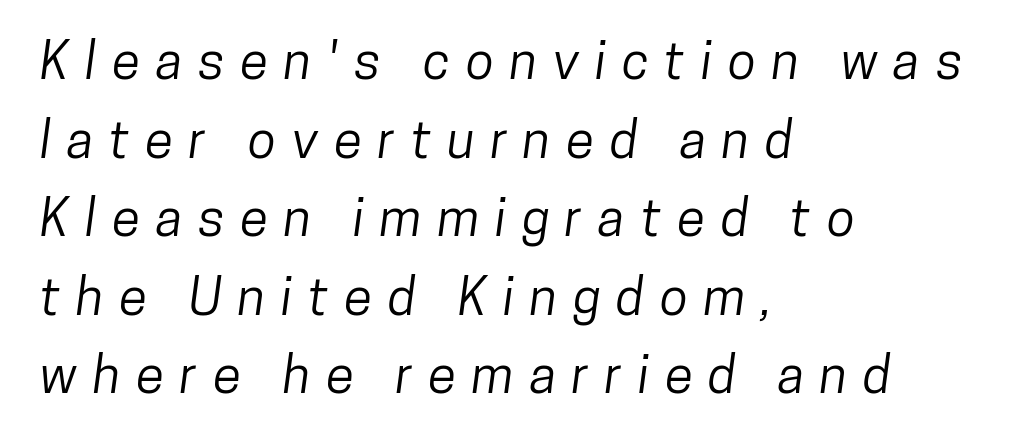
Q: Is the typeface a serif or a sans-serif typeface? A: Sans-serif.
Q: Is the text underlined? A: No.
Q: How is the paragraph aligned? A: Left-aligned.
Q: Is the spacing between letters normal or unusually wide? A: Unusually wide.
Q: Is the spacing between lines tight, normal or loose? A: Normal.
Q: Width (condensed, normal, or wide)? A: Condensed.
Q: Stroke contrast? A: Low.
Q: x-height? A: Medium.
Q: Monospaced? A: No.
